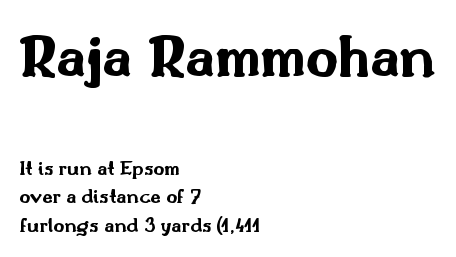
The image shows 63 px bold, wide sans-serif type, upright; set left-aligned, normal line spacing (1.37x), normal letter spacing, not underlined; the first (top) block is 3.0x larger; medium stroke contrast and a small x-height.
